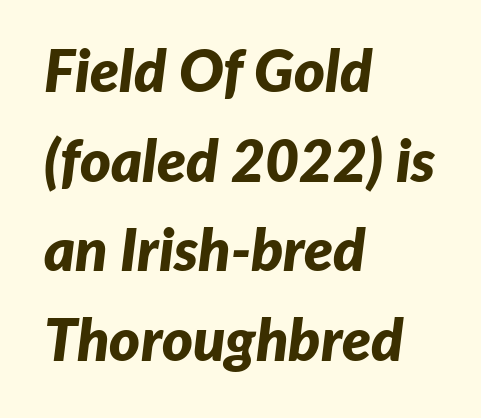
The rendering applies a slant to the glyphs. Descender tails drop into unmarked territory. This sample uses plain, unmodified letter spacing. This sample keeps an unexceptional amount of space between lines. The letters are bold, with thick, heavy strokes. The rendering uses natural spacing where letterforms have individual widths.
